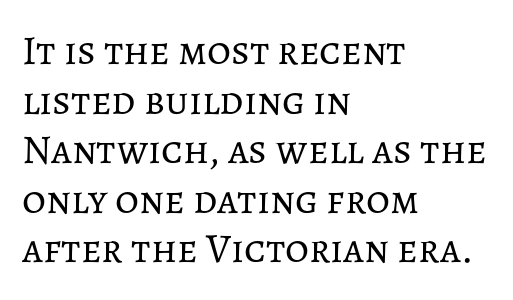
Q: Is the text bold? A: No.
Q: Is the text italic (slanted)? A: No, it is upright.
Q: Is the text underlined? A: No.
Q: How is the paragraph aligned? A: Left-aligned.
Q: Is the spacing between letters normal or unusually wide? A: Normal.
Q: Width (condensed, normal, or wide)? A: Normal.
Q: Stroke contrast? A: Low.
Q: x-height? A: Medium.
Q: Monospaced? A: No.
